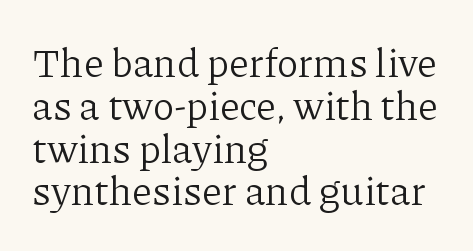
{"serif": "yes", "italic": "no", "bold": "no", "weight": "light", "width": "normal", "stroke_contrast": "low", "x_height": "medium", "monospaced": "no", "underline": "no", "align": "left", "line_spacing": "tight", "line_spacing_ratio": 1.07, "letter_spacing": "normal", "letter_spacing_em": 0.0, "glyph_px": 40}
